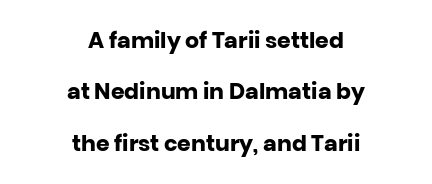
The leading is generous, giving the passage an open texture. The foot of each line stays bare and open. The lines are quadded center. On the weight axis this lands at bold, roughly 700.
